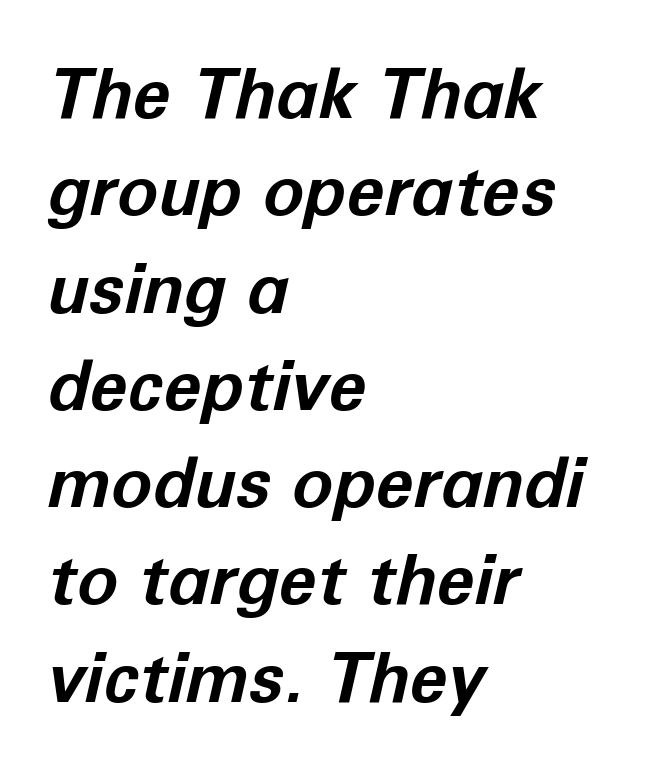
Q: Is the text bold? A: Yes.
Q: Is the text italic (slanted)? A: Yes, it leans right by about 12 degrees.
Q: Is the text underlined? A: No.
Q: How is the paragraph aligned? A: Left-aligned.
Q: Is the spacing between letters normal or unusually wide? A: Normal.
Q: Is the spacing between lines tight, normal or loose? A: Normal.
Q: Width (condensed, normal, or wide)? A: Normal.
Q: Stroke contrast? A: Low.
Q: x-height? A: Medium.
Q: Monospaced? A: No.
